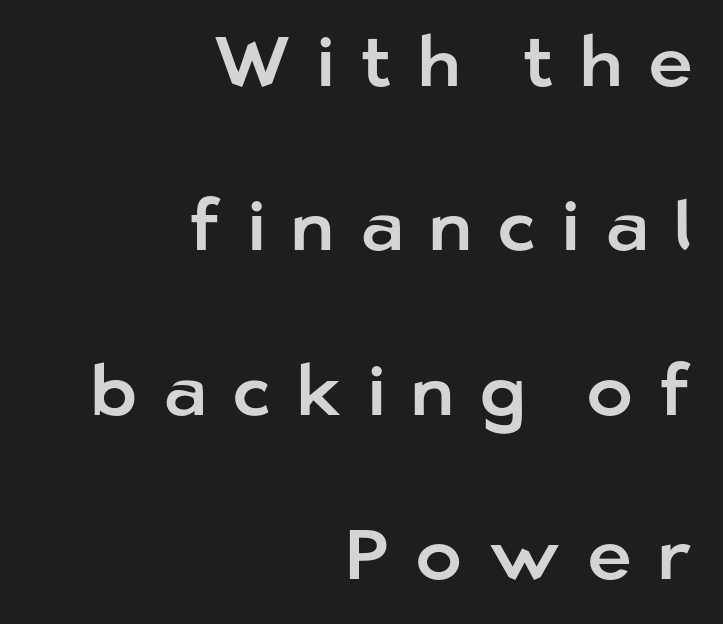
A typesetter would call this leading open, well beyond the default. Between one letter and the next there's a generous, obvious gap. Descenders hang freely into open space. Each letter's strokes conclude bluntly, with no projecting serifs. Do the characters align in a grid? No, the font is proportional. Posture: upright roman.
